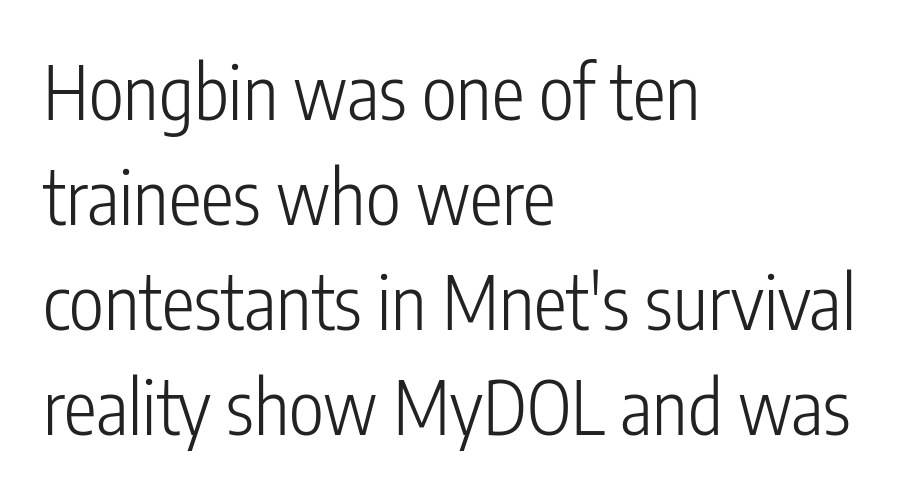
Q: Is the text bold? A: No.
Q: Is the text italic (slanted)? A: No, it is upright.
Q: Is the typeface a serif or a sans-serif typeface? A: Sans-serif.
Q: Is the text underlined? A: No.
Q: How is the paragraph aligned? A: Left-aligned.
Q: Is the spacing between letters normal or unusually wide? A: Normal.
Q: Is the spacing between lines tight, normal or loose? A: Normal.
Q: Width (condensed, normal, or wide)? A: Condensed.
Q: Stroke contrast? A: Low.
Q: x-height? A: Medium.
Q: Monospaced? A: No.
